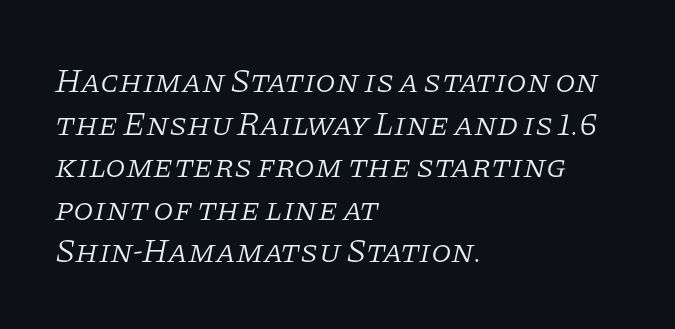
Tracking here is standard; glyphs follow each other at the usual distance. The line-height multiplier appears to be the usual default. A bare baseline throughout the passage. Layout note: lines flush left. A light-to-regular cut is what we see here. There's an unmistakable incline to the writing here.
